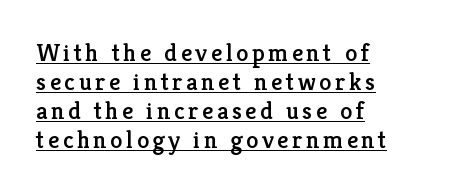
The image shows 25 px text type, upright; set left-aligned, line spacing 1.16x, underlined.
